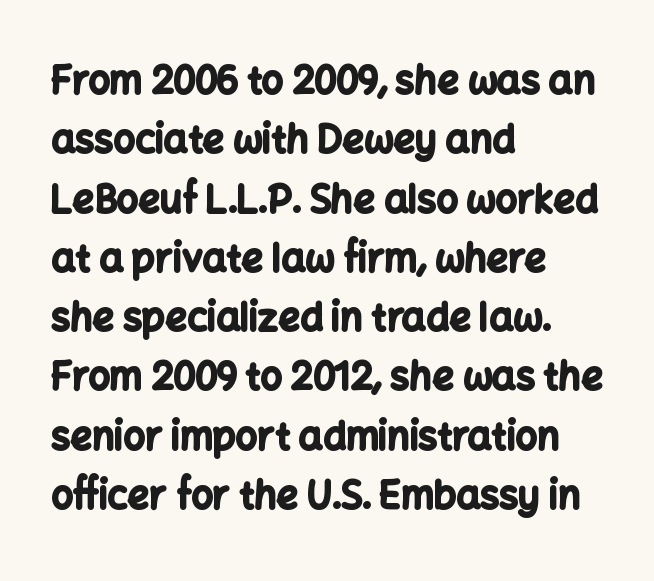
Descender tails drop into unmarked territory. Typesetter's note: full bold, strokes at maximum text heaviness. Each line starts at the same left margin while the right side varies. Compared with typical body copy, the letter spacing here is the same. Line spacing here is normal. Is this a sans? Yes — the strokes have no serifs.
